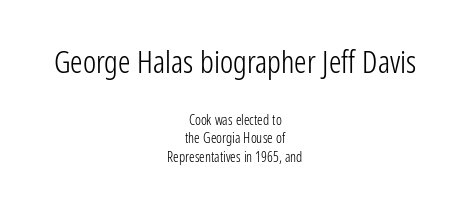
Honestly, there is no underline to notice here at all. Weight class: somewhere from thin through regular. The block of text has a typical density, with ordinary space between rows. Each word holds together tightly as a unit, with standard inter-letter gaps. Posture: straight, roman, zero tilt. The face used here is a sans, in the tradition of grotesques and geometrics.
